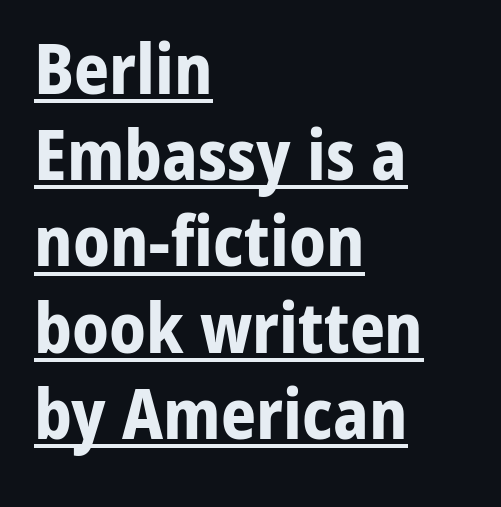
Examine the stroke ends and you'll find no serifs. Letter spacing: default. Line beginnings align vertically; line endings do not. Regarding leading, the lines here are spaced in the standard way.
